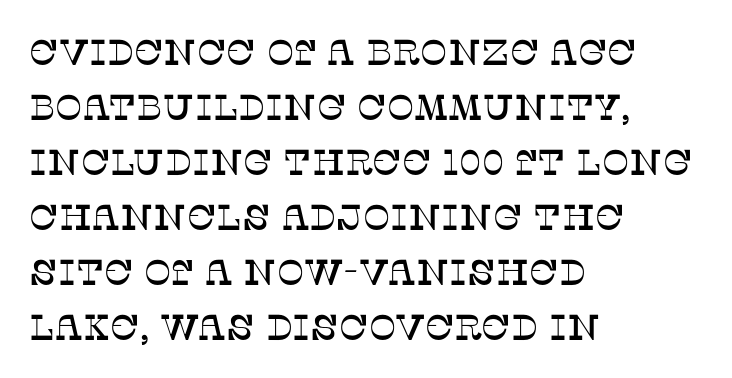
The image shows 36 px serif type, upright; set left-aligned, normal line spacing (1.53x), normal letter spacing, not underlined; low stroke contrast and a large x-height.
